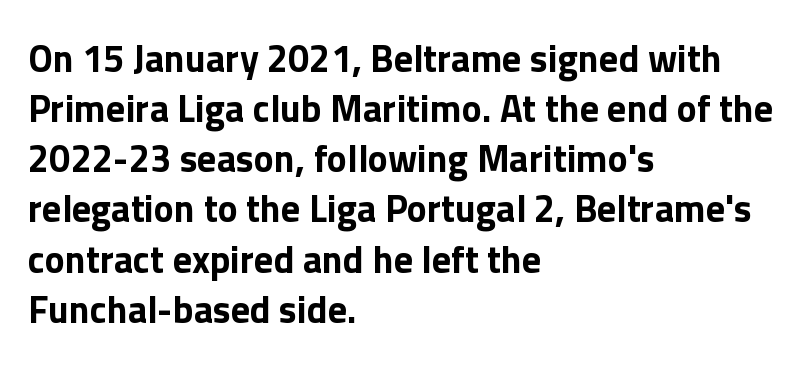
Q: Is the text bold? A: Yes.
Q: Is the text italic (slanted)? A: No, it is upright.
Q: Is the typeface a serif or a sans-serif typeface? A: Sans-serif.
Q: Is the text underlined? A: No.
Q: How is the paragraph aligned? A: Left-aligned.
Q: Is the spacing between letters normal or unusually wide? A: Normal.
Q: Is the spacing between lines tight, normal or loose? A: Normal.
Q: Width (condensed, normal, or wide)? A: Normal.
Q: Stroke contrast? A: Low.
Q: x-height? A: Medium.
Q: Monospaced? A: No.
